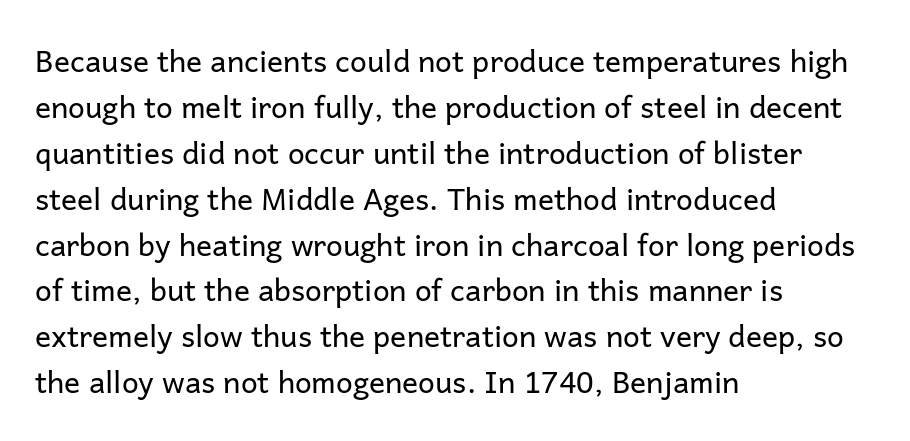
Q: Is the text bold? A: No.
Q: Is the text italic (slanted)? A: No, it is upright.
Q: Is the typeface a serif or a sans-serif typeface? A: Sans-serif.
Q: Is the text underlined? A: No.
Q: How is the paragraph aligned? A: Left-aligned.
Q: Is the spacing between letters normal or unusually wide? A: Normal.
Q: Is the spacing between lines tight, normal or loose? A: Normal.
Q: Width (condensed, normal, or wide)? A: Normal.
Q: Stroke contrast? A: Low.
Q: x-height? A: Medium.
Q: Monospaced? A: No.
